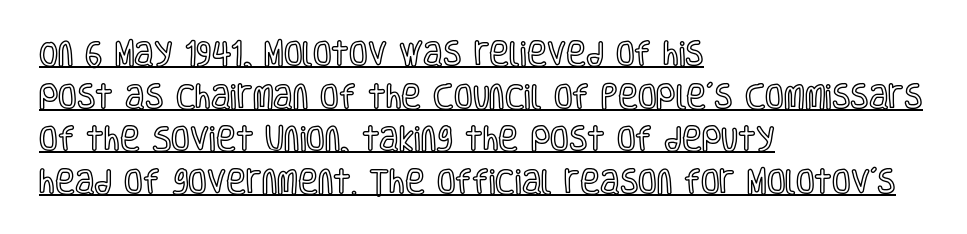
{"italic": "no", "underline": "yes", "align": "left", "line_spacing": "normal", "line_spacing_ratio": 1.58, "letter_spacing": "normal", "letter_spacing_em": 0.0, "glyph_px": 27}
